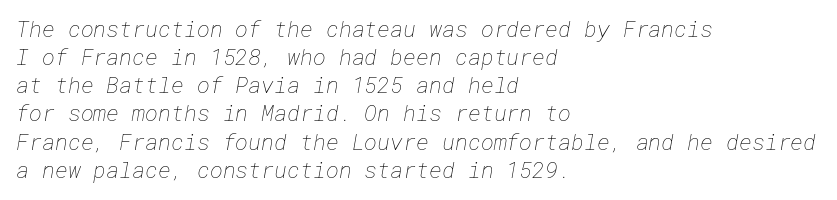
The strokes are not fattened; the text isn't bold. The rendering uses a moderate line-height, typical for paragraphs. The face used here is rendered with its standard letterfit. Type without underlining.
